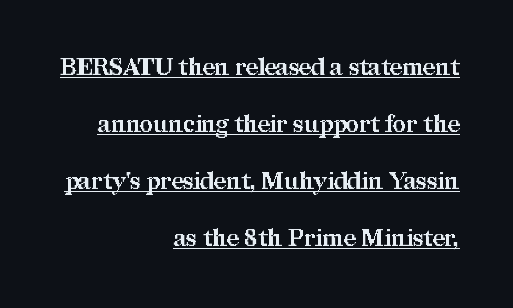
{"italic": "no", "bold": "yes", "underline": "yes", "align": "right", "line_spacing": "loose", "line_spacing_ratio": 2.48, "letter_spacing": "normal", "letter_spacing_em": 0.0, "glyph_px": 23}
